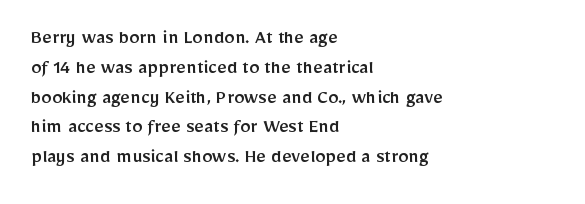
Which margin do the lines hug? The left one — the right edge is uneven. The letters stand upright; this is a roman face. Any mark beneath the type? The region is blank. The space between consecutive lines is moderate. No extra tracking has been applied to these lines.
